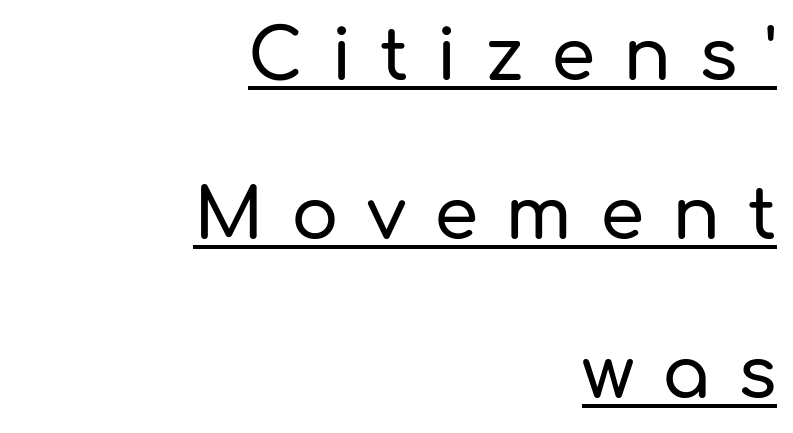
The image shows 71 px sans-serif type, upright; set right-aligned, loose line spacing (2.24x), unusually wide letter spacing (+0.39 em), underlined; low stroke contrast and a medium x-height.
